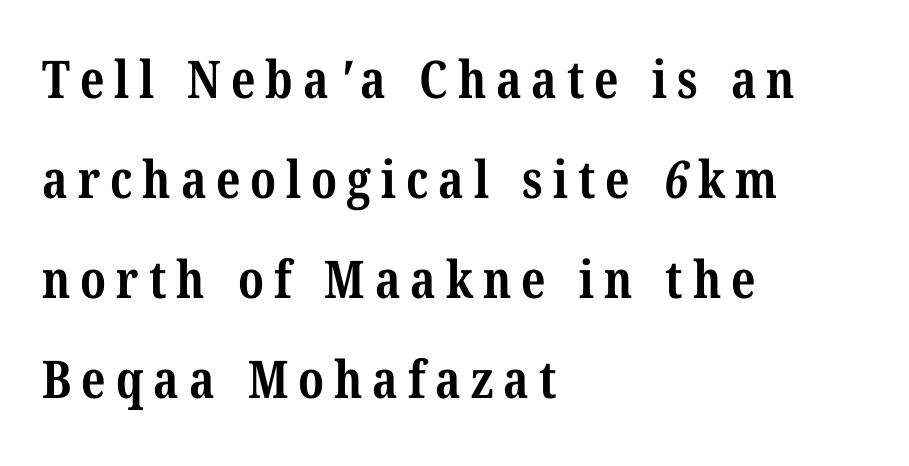
The image shows 52 px bold, condensed serif type; set left-aligned, loose line spacing (1.92x), not underlined; medium stroke contrast and a medium x-height.
